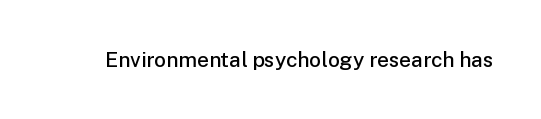
Typesetter's note: demi weight, one step under bold. The specimen omits any rule beneath the text block's lines. Is there any slant? The stems are plumb. Does extra space separate the letters? No, they use regular spacing.
